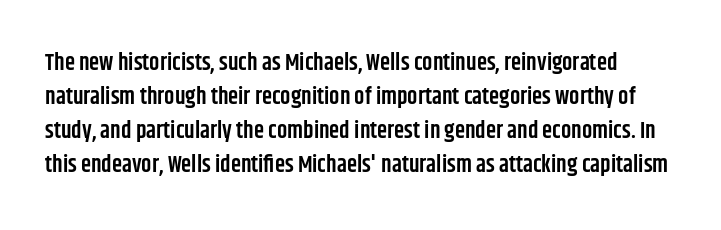
The image shows 23 px text type, upright; set normal line spacing (1.48x), normal letter spacing, not underlined.
